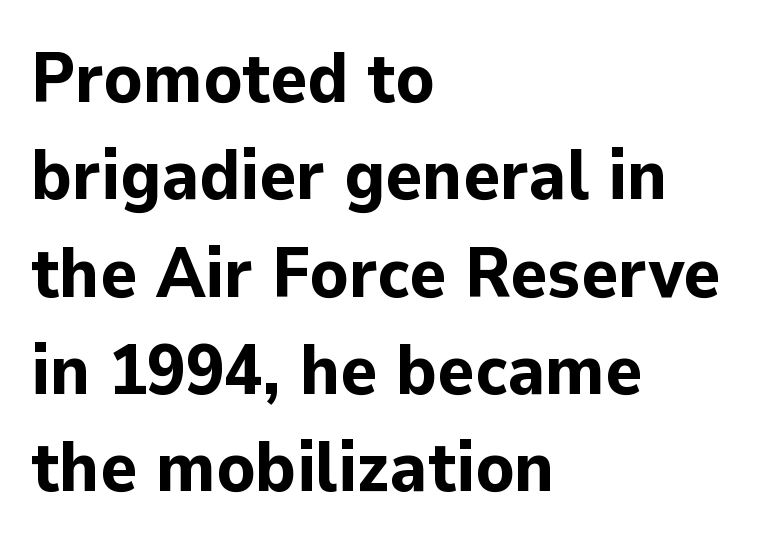
{"serif": "no", "italic": "no", "bold": "yes", "weight": "bold", "width": "normal", "stroke_contrast": "low", "x_height": "medium", "monospaced": "no", "underline": "no", "align": "left", "line_spacing": "normal", "line_spacing_ratio": 1.39, "letter_spacing": "normal", "letter_spacing_em": 0.0, "glyph_px": 70}
